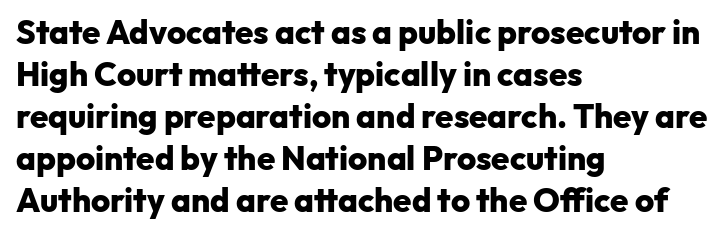
The image shows 33 px heavy sans-serif type, upright; set left-aligned, normal line spacing (1.27x), normal letter spacing, not underlined; low stroke contrast and a medium x-height.
